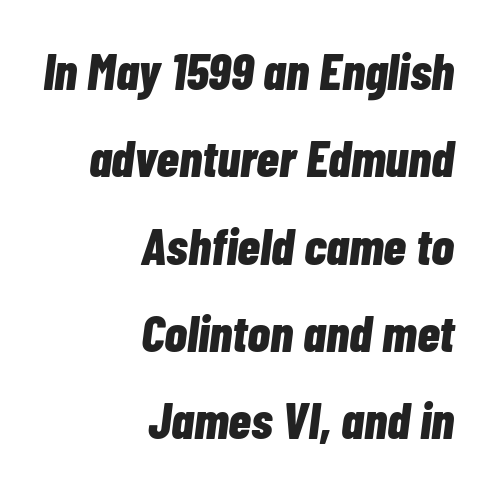
Q: Is the text bold? A: Yes.
Q: Is the text italic (slanted)? A: Yes, it leans right by about 7 degrees.
Q: Is the text underlined? A: No.
Q: How is the paragraph aligned? A: Right-aligned.
Q: Is the spacing between letters normal or unusually wide? A: Normal.
Q: Is the spacing between lines tight, normal or loose? A: Normal.
Q: Width (condensed, normal, or wide)? A: Condensed.
Q: Stroke contrast? A: Low.
Q: x-height? A: Medium.
Q: Monospaced? A: No.
